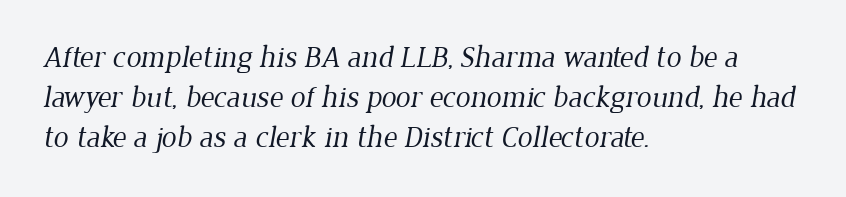
The image shows 30 px regular-weight serif type; set left-aligned, normal line spacing (1.33x), normal letter spacing, not underlined; low stroke contrast and a medium x-height.
